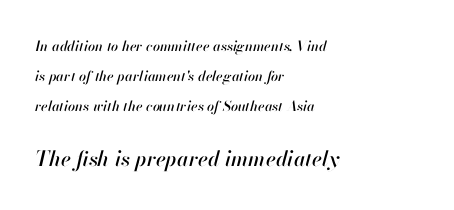
Style check: oblique. The horizontal fit of the characters is conventional and even. Words float on clear page, feet unadorned. Which margin do the lines hug? The left one — the right edge is uneven.
